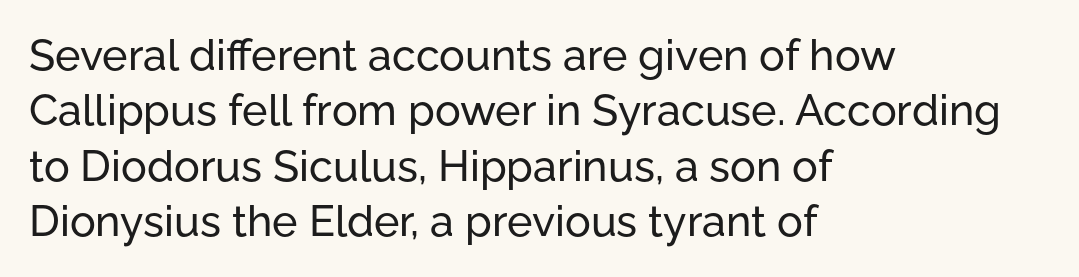
Q: Is the text italic (slanted)? A: No, it is upright.
Q: Is the typeface a serif or a sans-serif typeface? A: Sans-serif.
Q: Is the text underlined? A: No.
Q: How is the paragraph aligned? A: Left-aligned.
Q: Is the spacing between letters normal or unusually wide? A: Normal.
Q: Is the spacing between lines tight, normal or loose? A: Normal.
Q: Width (condensed, normal, or wide)? A: Normal.
Q: Stroke contrast? A: Low.
Q: x-height? A: Medium.
Q: Monospaced? A: No.
